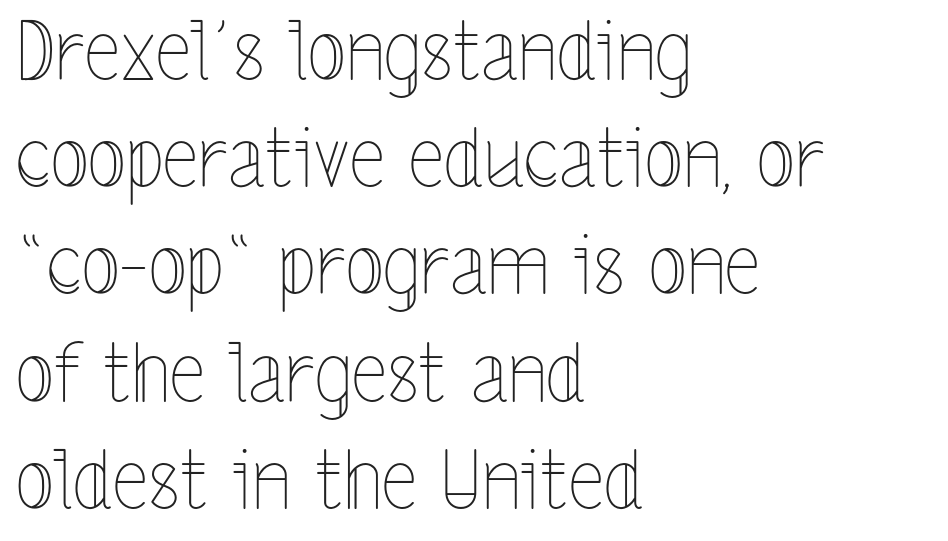
{"italic": "no", "bold": "no", "weight": "thin", "width": "condensed", "x_height": "medium", "monospaced": "no", "underline": "no", "align": "left", "line_spacing": "normal", "line_spacing_ratio": 1.34, "letter_spacing": "normal", "letter_spacing_em": 0.0, "glyph_px": 80}
